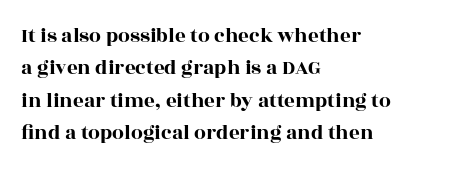
Q: Is the text italic (slanted)? A: No, it is upright.
Q: Is the text underlined? A: No.
Q: How is the paragraph aligned? A: Left-aligned.
Q: Is the spacing between letters normal or unusually wide? A: Normal.
Q: Is the spacing between lines tight, normal or loose? A: Normal.
